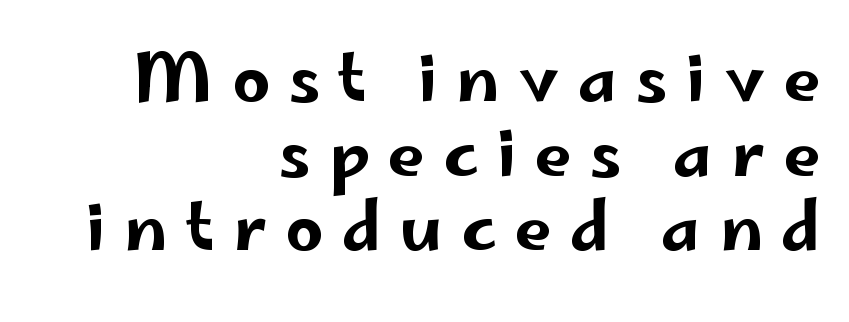
Only glyphs here, with clear space below each row. Grotesque or geometric, the face here clearly has no serifs. Italic: no, the glyphs are upright roman. The passage is arranged like a letterhead date or caption credit — flush right. Character widths vary here, with narrow letters taking less room than wide ones.
